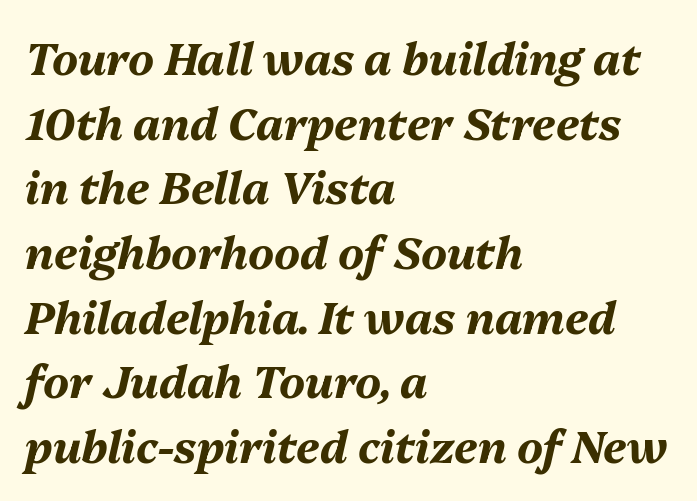
Glance below the letters and you will spot only blank space. Do the characters align in a grid? No, the font is proportional. Successive baselines arrive at the customary interval. Compared with ordinary roman type, these characters are visibly tilted. Is the letter spacing exaggerated? No — it looks like the ordinary default.
